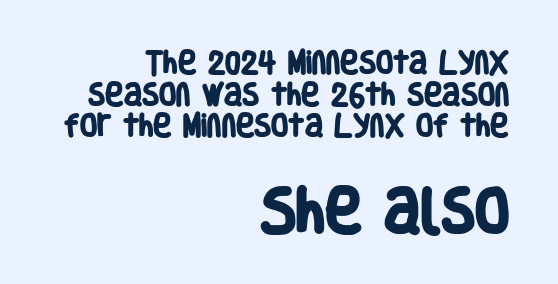
The image shows 50 px heavy, condensed sans-serif type; set right-aligned, normal line spacing (1.27x), normal letter spacing, not underlined; the second (bottom) block is 2.0x larger; low stroke contrast and a large x-height.
